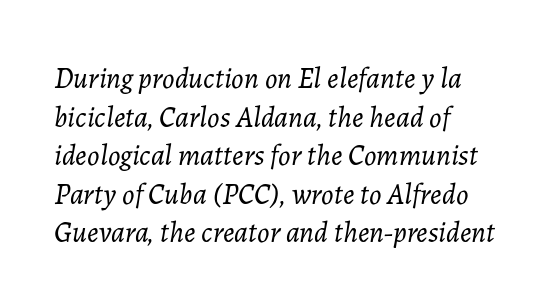
Q: Is the text bold? A: No.
Q: Is the text italic (slanted)? A: Yes, it leans right by about 7 degrees.
Q: Is the text underlined? A: No.
Q: How is the paragraph aligned? A: Left-aligned.
Q: Is the spacing between letters normal or unusually wide? A: Normal.
Q: Is the spacing between lines tight, normal or loose? A: Normal.
Q: Width (condensed, normal, or wide)? A: Normal.
Q: Stroke contrast? A: Low.
Q: x-height? A: Medium.
Q: Monospaced? A: No.
